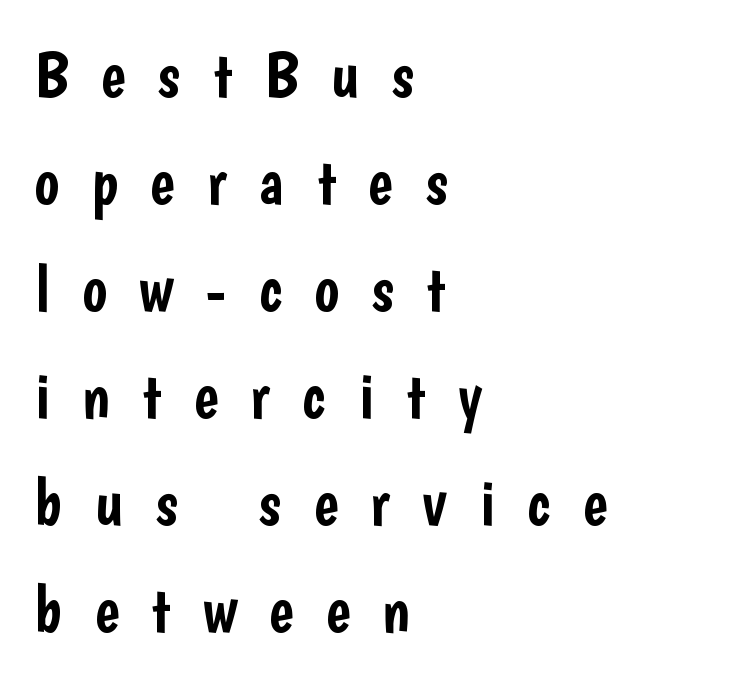
Proportional: the letters do not fall into vertical columns. What kind of face is this? One without serifs — a sans. The lettering stays uniformly vertical, giving the passage a roman look. The rendering anchors every line to the left-hand side. The strip under each line holds only bare page. There is plenty of visible air inserted between adjacent glyphs.
